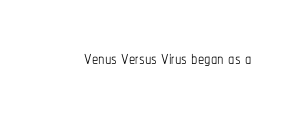
The rendering keeps characters at their native spacing. The font sits on the lighter half of the weight spectrum, regular included. Quick note: underline off. Is there any slant? The stems are plumb.
